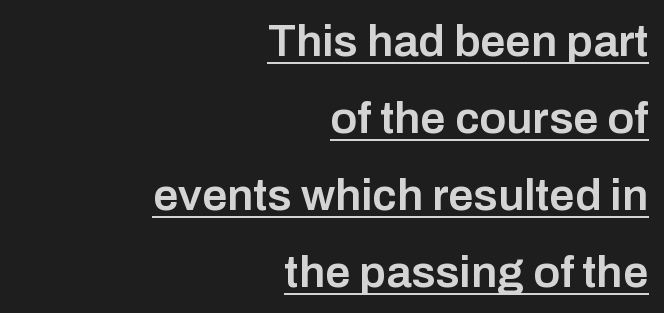
Q: Is the text bold? A: Semi-bold.
Q: Is the text italic (slanted)? A: No, it is upright.
Q: Is the typeface a serif or a sans-serif typeface? A: Sans-serif.
Q: Is the text underlined? A: Yes.
Q: How is the paragraph aligned? A: Right-aligned.
Q: Is the spacing between letters normal or unusually wide? A: Normal.
Q: Width (condensed, normal, or wide)? A: Normal.
Q: Stroke contrast? A: Low.
Q: x-height? A: Medium.
Q: Monospaced? A: No.
